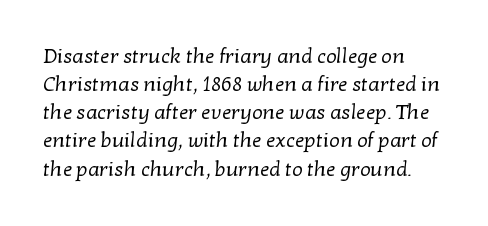
Default kerning and tracking; the words read as compact shapes. A normal amount of white space separates one row of letters from the next. Does the copy run flush right? No — it runs flush left. Plain, unruled lines of type.
